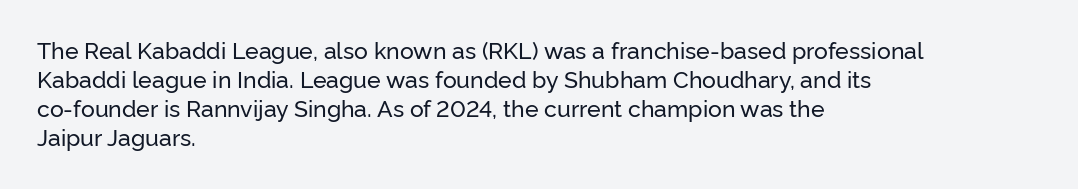
{"italic": "no", "underline": "no", "align": "left", "line_spacing": "normal", "line_spacing_ratio": 1.26, "letter_spacing": "normal", "letter_spacing_em": 0.0, "glyph_px": 23}
